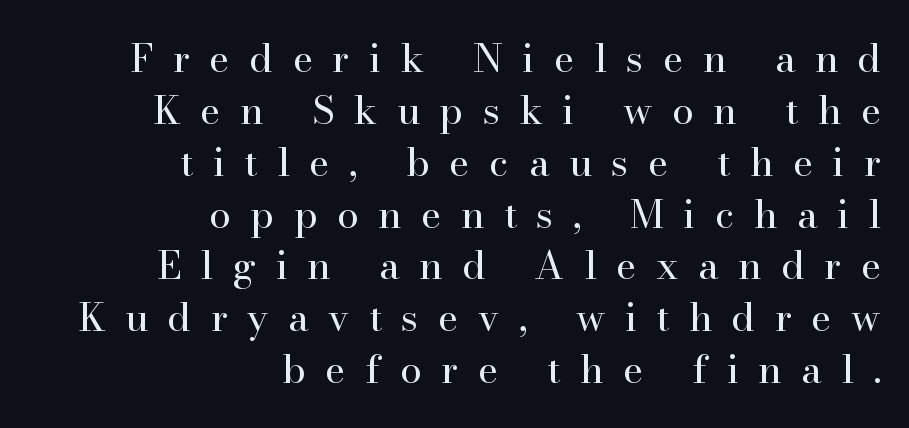
The rendering uses natural spacing where letterforms have individual widths. Interline gaps are of average width in this sample. Posture: upright roman. Decoration check: the copy has no underline. Vertical stems look standard width or narrower in stroke.
